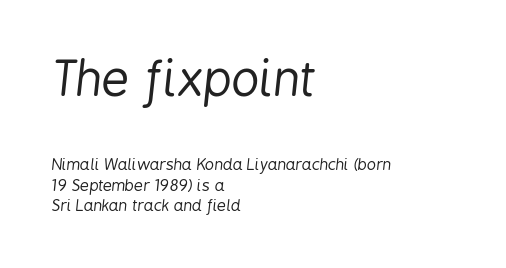
{"italic": "yes", "lean": "right", "slant_degrees": 6, "bold": "no", "weight": "regular", "width": "condensed", "stroke_contrast": "low", "x_height": "medium", "monospaced": "no", "underline": "no", "align": "left", "line_spacing": "normal", "line_spacing_ratio": 1.3, "letter_spacing": "normal", "letter_spacing_em": 0.0, "larger_block": "first", "size_ratio": 3.06, "glyph_px": 49}
